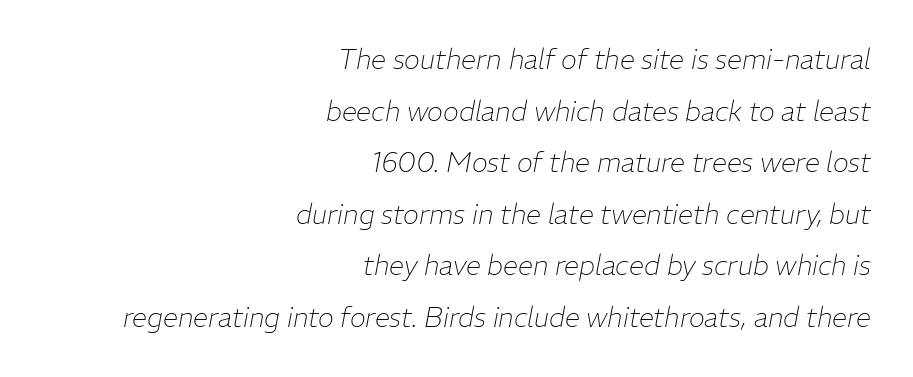
{"italic": "yes", "lean": "right", "slant_degrees": 11, "bold": "no", "underline": "no", "align": "right", "line_spacing": "loose", "line_spacing_ratio": 1.91, "letter_spacing": "normal", "letter_spacing_em": 0.0, "glyph_px": 27}
